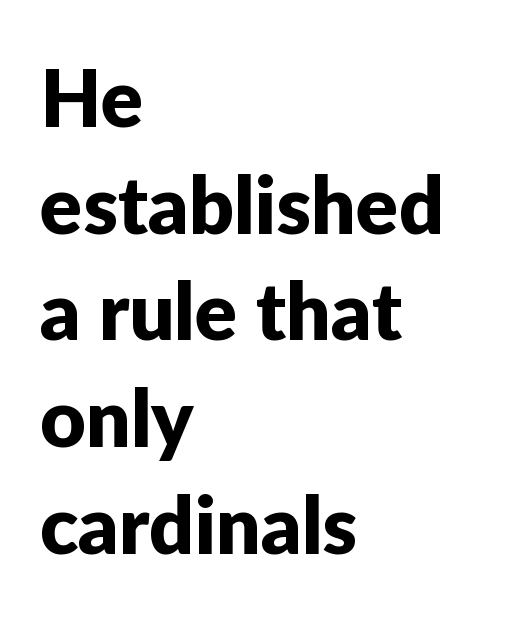
Q: Is the text italic (slanted)? A: No, it is upright.
Q: Is the typeface a serif or a sans-serif typeface? A: Sans-serif.
Q: Is the text underlined? A: No.
Q: How is the paragraph aligned? A: Left-aligned.
Q: Is the spacing between letters normal or unusually wide? A: Normal.
Q: Is the spacing between lines tight, normal or loose? A: Normal.
Q: Width (condensed, normal, or wide)? A: Normal.
Q: Stroke contrast? A: Low.
Q: x-height? A: Medium.
Q: Monospaced? A: No.
